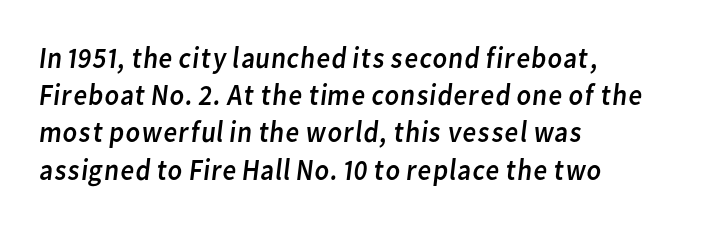
The image shows 30 px regular-weight sans-serif type; set left-aligned, line spacing 1.24x, normal letter spacing, not underlined; low stroke contrast and a medium x-height.
